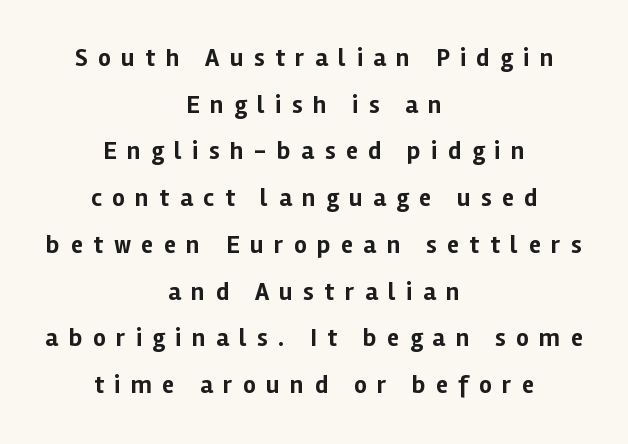
The image shows 25 px bold type, upright; set centered, line spacing 1.87x, unusually wide letter spacing (+0.42 em), not underlined.
